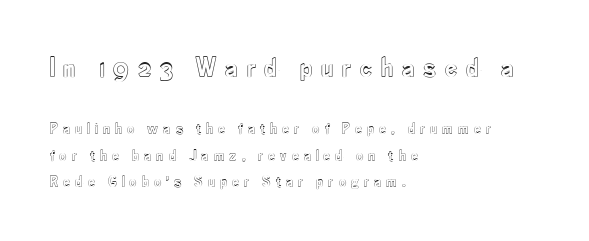
The image shows 28 px condensed type, upright; set left-aligned, normal line spacing (1.64x), unusually wide letter spacing (+0.3 em), not underlined; the first (top) block is 1.75x larger; a small x-height.
